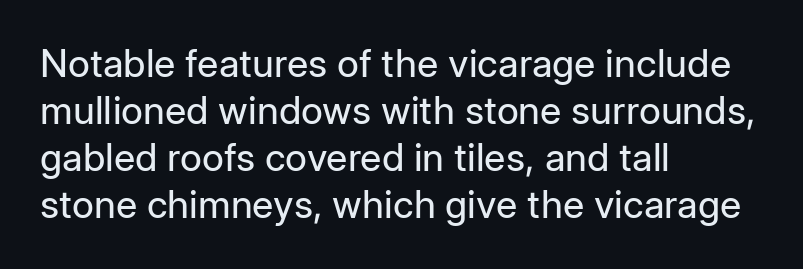
The image shows 38 px regular-weight sans-serif type, upright; set left-aligned, line spacing 1.24x, normal letter spacing, not underlined; low stroke contrast and a medium x-height.
